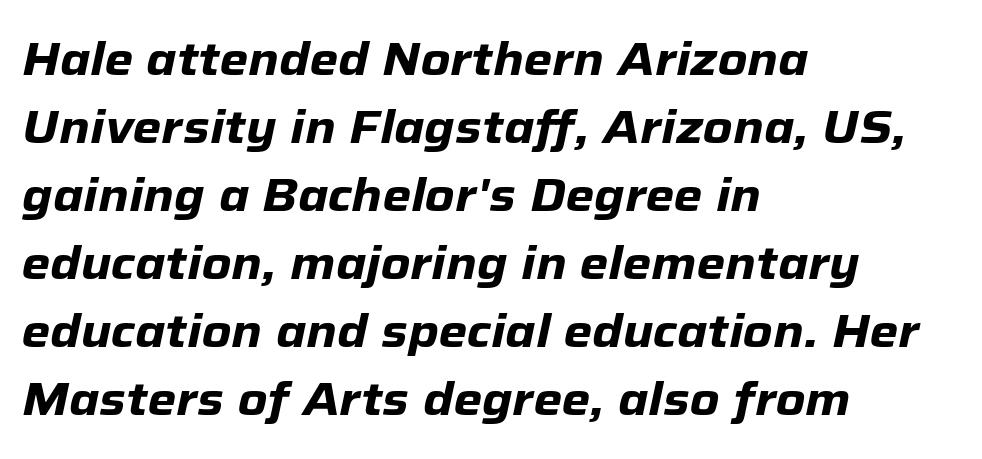
The image shows 46 px heavy type, italic (leaning right); set left-aligned, normal line spacing (1.48x), normal letter spacing, not underlined; low stroke contrast and a medium x-height.
